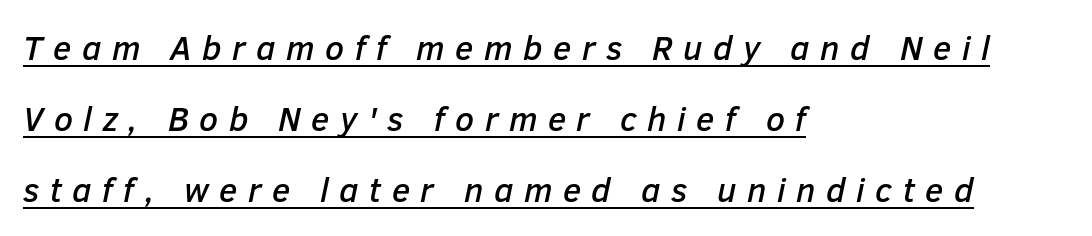
Q: Is the text italic (slanted)? A: Yes, it leans right by about 12 degrees.
Q: Is the text underlined? A: Yes.
Q: How is the paragraph aligned? A: Left-aligned.
Q: Is the spacing between letters normal or unusually wide? A: Unusually wide.
Q: Is the spacing between lines tight, normal or loose? A: Loose.
Q: Width (condensed, normal, or wide)? A: Normal.
Q: Stroke contrast? A: Low.
Q: x-height? A: Medium.
Q: Monospaced? A: No.
